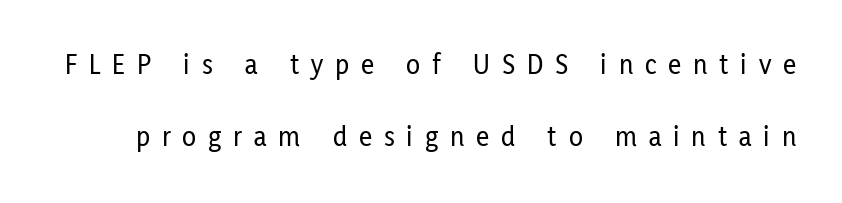
{"serif": "no", "italic": "no", "width": "condensed", "stroke_contrast": "low", "x_height": "medium", "monospaced": "no", "underline": "no", "line_spacing": "loose", "line_spacing_ratio": 2.47, "letter_spacing": "wide", "letter_spacing_em": 0.41, "glyph_px": 29}
